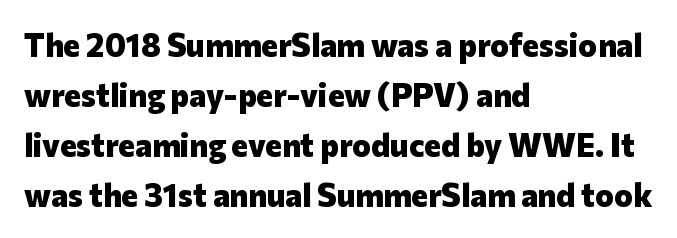
{"serif": "no", "italic": "no", "bold": "yes", "weight": "heavy", "width": "normal", "stroke_contrast": "low", "x_height": "medium", "monospaced": "no", "underline": "no", "align": "left", "line_spacing": "normal", "line_spacing_ratio": 1.56, "letter_spacing": "normal", "letter_spacing_em": 0.0, "glyph_px": 32}
